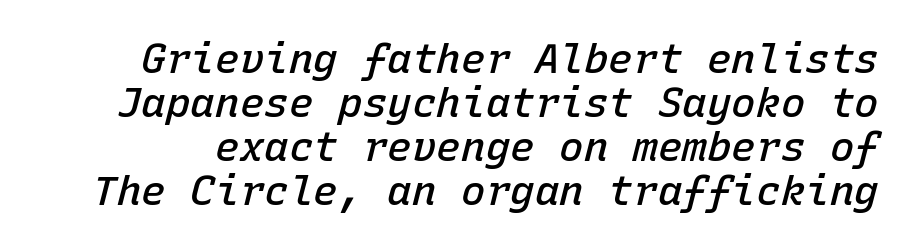
The image shows 41 px semibold type, italic (leaning right), monospaced; set tight line spacing (1.07x), normal letter spacing, not underlined; low stroke contrast and a medium x-height.
